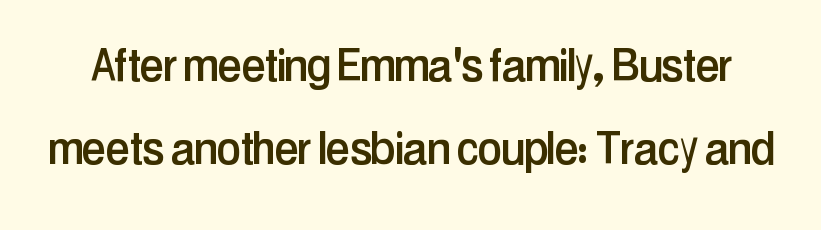
Note the varied advance widths — an 'i' is clearly narrower than an 'm'. Honestly, the row spacing looks completely unremarkable. The lettering holds an erect, upright posture throughout. Caption: standard tracking, unaltered. Letterform terminals end flat and unadorned throughout the passage. The words here are not underlined.
